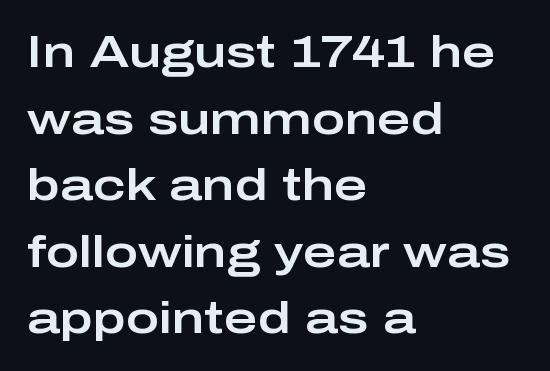
Descenders are the only things crossing below the line. This rendering employs a face without finishing strokes, i.e., a sans-serif. Notice how descenders clear the ascenders below comfortably — that's standard leading. The rendering keeps characters at their native spacing.
